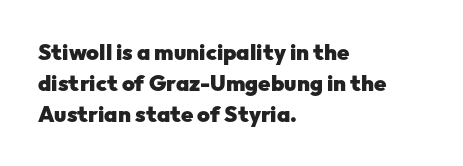
Q: Is the text bold? A: Yes.
Q: Is the text italic (slanted)? A: No, it is upright.
Q: Is the text underlined? A: No.
Q: How is the paragraph aligned? A: Left-aligned.
Q: Is the spacing between letters normal or unusually wide? A: Normal.
Q: Is the spacing between lines tight, normal or loose? A: Normal.
